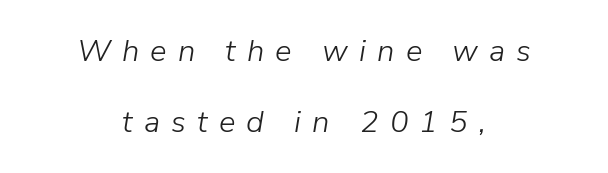
Q: Is the text bold? A: No.
Q: Is the text italic (slanted)? A: Yes, it leans right by about 9 degrees.
Q: Is the text underlined? A: No.
Q: How is the paragraph aligned? A: Centered.
Q: Is the spacing between letters normal or unusually wide? A: Unusually wide.
Q: Is the spacing between lines tight, normal or loose? A: Loose.
Q: Width (condensed, normal, or wide)? A: Normal.
Q: Stroke contrast? A: Low.
Q: x-height? A: Medium.
Q: Monospaced? A: No.
